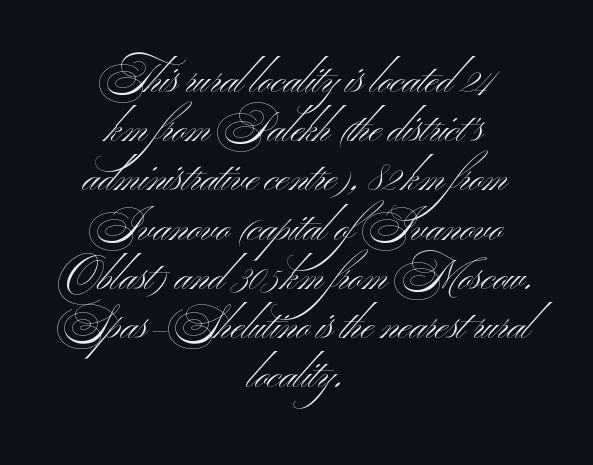
The image shows 41 px light, wide sans-serif type; set centered, line spacing 1.2x, normal letter spacing, not underlined; medium stroke contrast and a small x-height.
